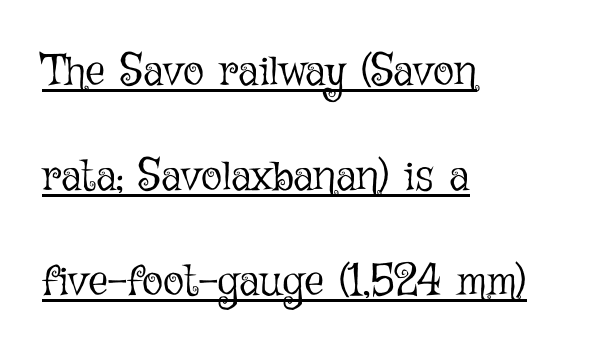
Q: Is the text bold? A: No.
Q: Is the text italic (slanted)? A: No, it is upright.
Q: Is the text underlined? A: Yes.
Q: How is the paragraph aligned? A: Left-aligned.
Q: Is the spacing between letters normal or unusually wide? A: Normal.
Q: Is the spacing between lines tight, normal or loose? A: Loose.
Q: Width (condensed, normal, or wide)? A: Normal.
Q: Stroke contrast? A: Low.
Q: x-height? A: Medium.
Q: Monospaced? A: No.
